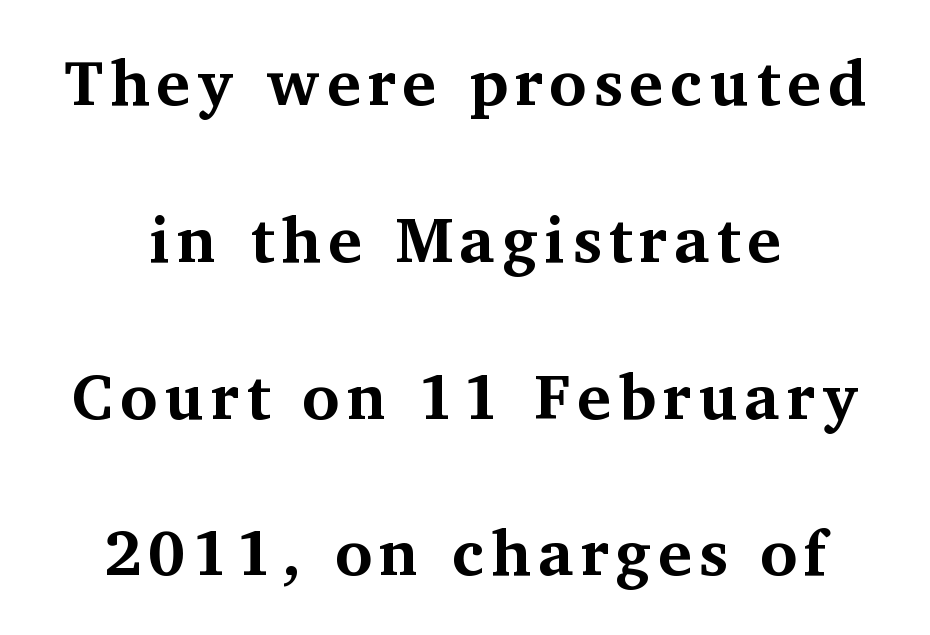
Q: Is the text bold? A: Yes.
Q: Is the text italic (slanted)? A: No, it is upright.
Q: Is the typeface a serif or a sans-serif typeface? A: Serif.
Q: Is the text underlined? A: No.
Q: Is the spacing between lines tight, normal or loose? A: Loose.
Q: Width (condensed, normal, or wide)? A: Normal.
Q: Stroke contrast? A: Medium.
Q: x-height? A: Medium.
Q: Monospaced? A: No.
